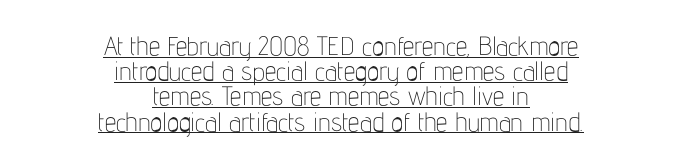
{"italic": "no", "bold": "no", "underline": "yes", "align": "center", "line_spacing": "tight", "line_spacing_ratio": 0.97, "letter_spacing": "normal", "letter_spacing_em": 0.0, "glyph_px": 26}
